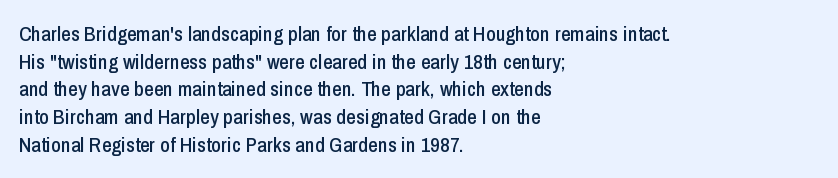
The image shows 21 px text type, upright; set left-aligned, normal line spacing (1.32x), normal letter spacing, not underlined.
